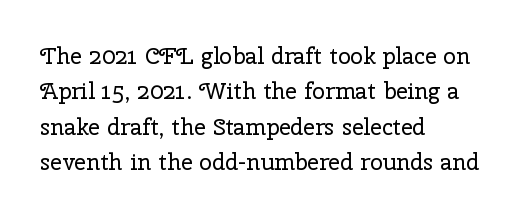
The face looks like a standard text weight, possibly lighter. Vertical strokes here are truly vertical. These lines keep a tight, regular rhythm from letter to letter. Leading matches the norm, producing a regular column. Left-aligned paragraph, ragged on the right. The space directly below the letters is spotless.
